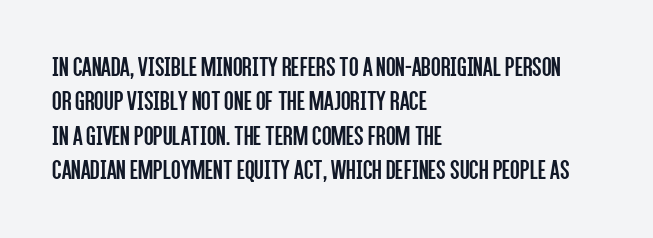
Short note: letters normally spaced. Left-aligned paragraph, ragged on the right. Only glyphs here, with clear space below each row. You can tell it's not italic because the verticals are truly vertical. In terms of letterform style, serifs are entirely absent. The cut favours lightness, reaching ordinary text weight at its darkest.
